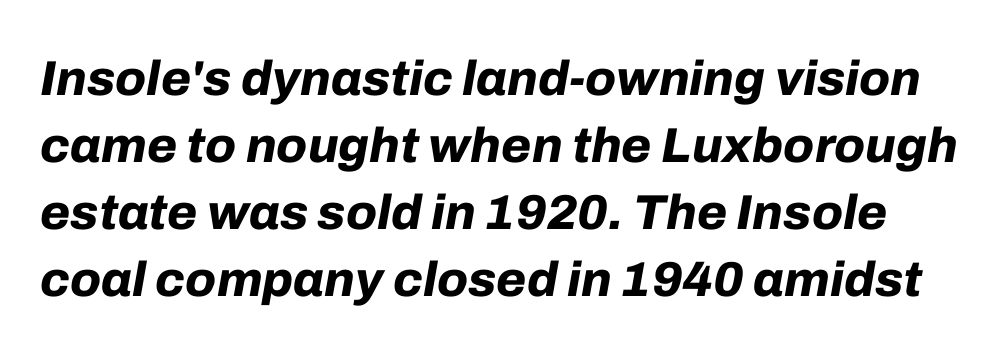
{"italic": "yes", "lean": "right", "slant_degrees": 10, "bold": "yes", "weight": "bold", "width": "normal", "stroke_contrast": "low", "x_height": "medium", "monospaced": "no", "underline": "no", "line_spacing": "normal", "line_spacing_ratio": 1.37, "letter_spacing": "normal", "letter_spacing_em": 0.0, "glyph_px": 49}
